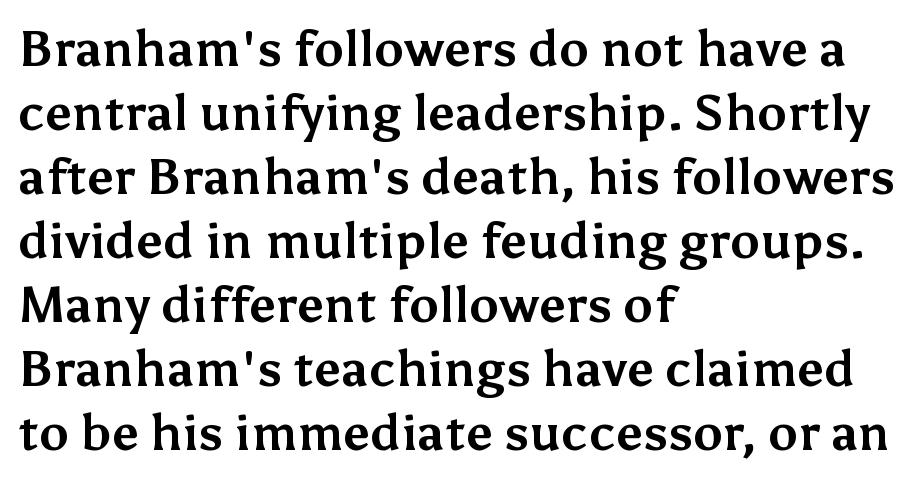
Rows of type keep a routine distance in the vertical direction. Type without underlining. The axis of the letterforms is exactly vertical. Think of a printed novel: that variable character pitch is what you see here. Strokes here are thick enough to call this a true bold.
